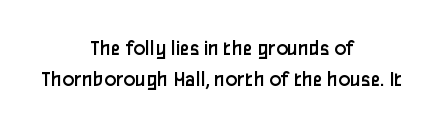
The image shows 22 px text type, upright; set centered, normal line spacing (1.43x), normal letter spacing, not underlined.
